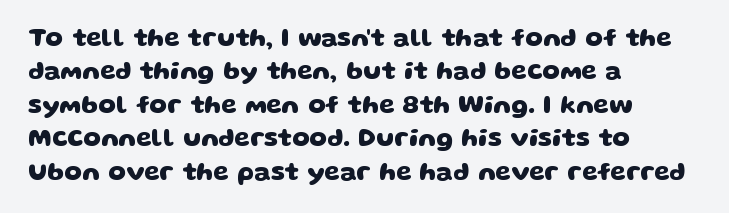
{"bold": "yes", "underline": "no", "align": "left", "line_spacing": "normal", "line_spacing_ratio": 1.34, "letter_spacing": "normal", "letter_spacing_em": 0.0, "glyph_px": 25}
